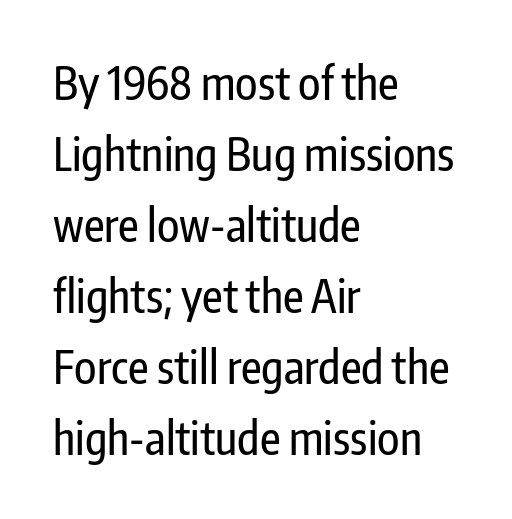
Q: Is the text italic (slanted)? A: No, it is upright.
Q: Is the typeface a serif or a sans-serif typeface? A: Sans-serif.
Q: Is the text underlined? A: No.
Q: How is the paragraph aligned? A: Left-aligned.
Q: Is the spacing between letters normal or unusually wide? A: Normal.
Q: Is the spacing between lines tight, normal or loose? A: Normal.
Q: Width (condensed, normal, or wide)? A: Condensed.
Q: Stroke contrast? A: Low.
Q: x-height? A: Medium.
Q: Monospaced? A: No.
